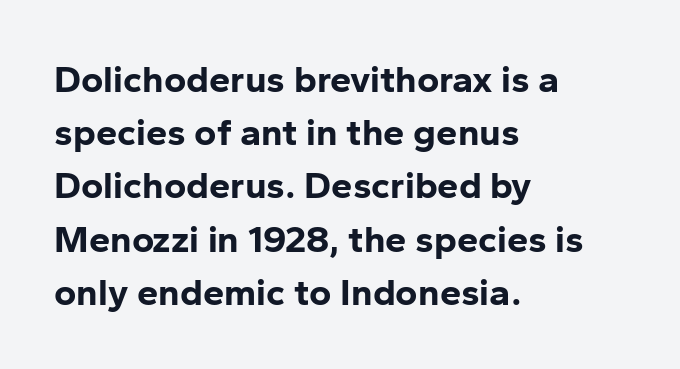
{"serif": "no", "italic": "no", "bold": "yes", "weight": "bold", "width": "normal", "stroke_contrast": "low", "x_height": "medium", "monospaced": "no", "underline": "no", "align": "left", "line_spacing": "normal", "line_spacing_ratio": 1.4, "letter_spacing": "normal", "letter_spacing_em": 0.0, "glyph_px": 38}
